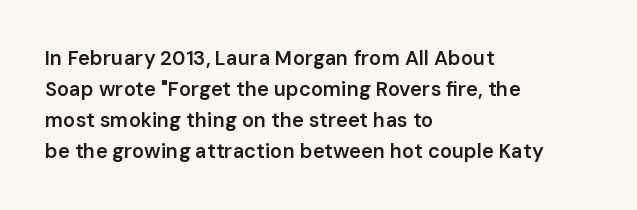
The typography opts for an upright posture over an oblique one. Line beginnings align vertically; line endings do not. Compared with typical body copy, the letter spacing here is the same. Does the leading feel generous? No, just average. Summary of weight: moderately heavy, a semibold.
